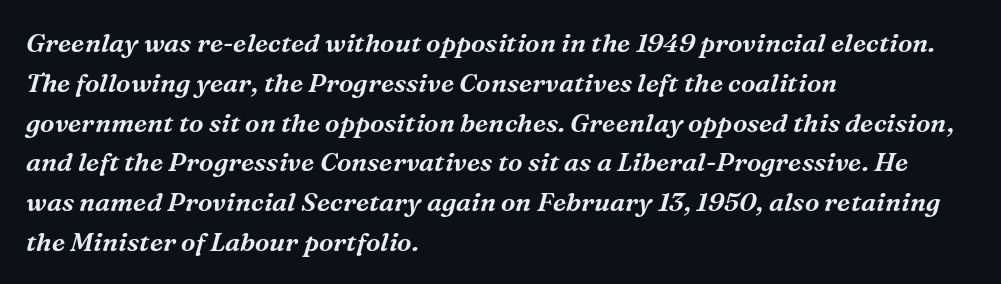
Q: Is the text italic (slanted)? A: Yes, it leans right by about 16 degrees.
Q: Is the text underlined? A: No.
Q: How is the paragraph aligned? A: Left-aligned.
Q: Is the spacing between letters normal or unusually wide? A: Normal.
Q: Is the spacing between lines tight, normal or loose? A: Normal.
